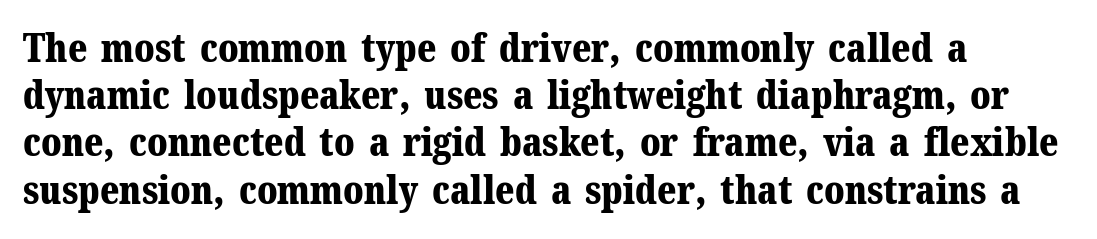
The image shows 39 px bold serif type, upright; set left-aligned, line spacing 1.21x, normal letter spacing, not underlined; medium stroke contrast and a medium x-height.
